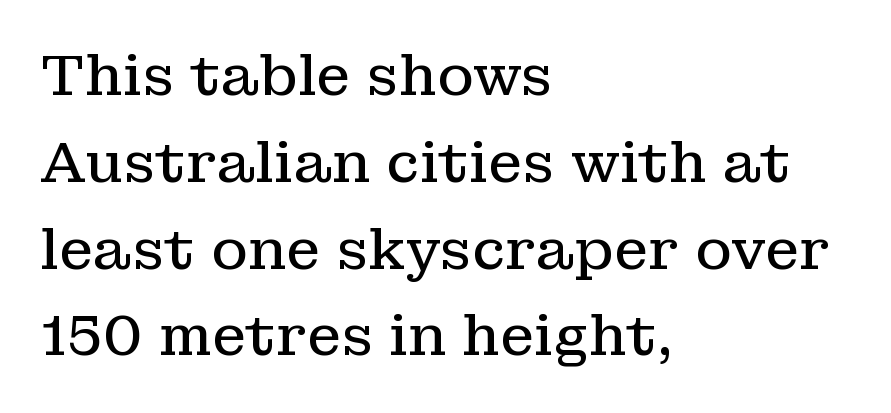
The image shows 56 px regular-weight serif type, upright; set left-aligned, normal line spacing (1.55x), normal letter spacing, not underlined; low stroke contrast and a medium x-height.
